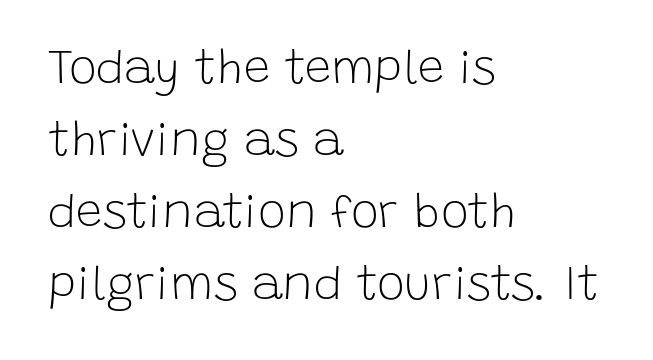
The image shows 47 px light sans-serif type, upright; set left-aligned, normal line spacing (1.53x), normal letter spacing, not underlined; low stroke contrast and a large x-height.
